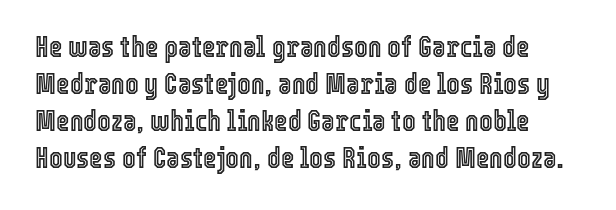
{"italic": "no", "width": "condensed", "x_height": "medium", "monospaced": "no", "underline": "no", "line_spacing": "normal", "line_spacing_ratio": 1.28, "letter_spacing": "normal", "letter_spacing_em": 0.0, "glyph_px": 29}
